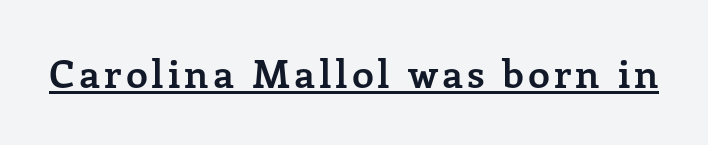
Q: Is the text bold? A: Yes.
Q: Is the text italic (slanted)? A: No, it is upright.
Q: Is the typeface a serif or a sans-serif typeface? A: Serif.
Q: Is the text underlined? A: Yes.
Q: Width (condensed, normal, or wide)? A: Normal.
Q: Stroke contrast? A: Low.
Q: x-height? A: Medium.
Q: Monospaced? A: No.
